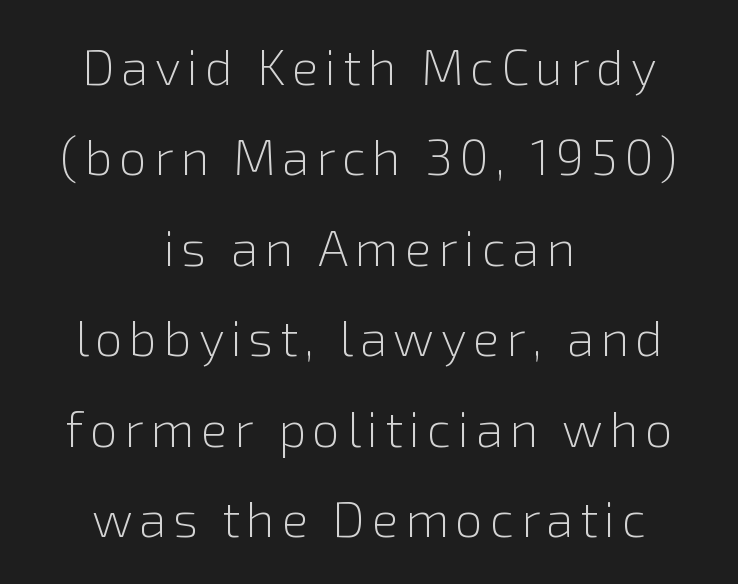
Q: Is the text bold? A: No.
Q: Is the text italic (slanted)? A: No, it is upright.
Q: Is the typeface a serif or a sans-serif typeface? A: Sans-serif.
Q: Is the text underlined? A: No.
Q: How is the paragraph aligned? A: Centered.
Q: Width (condensed, normal, or wide)? A: Normal.
Q: x-height? A: Medium.
Q: Monospaced? A: No.
